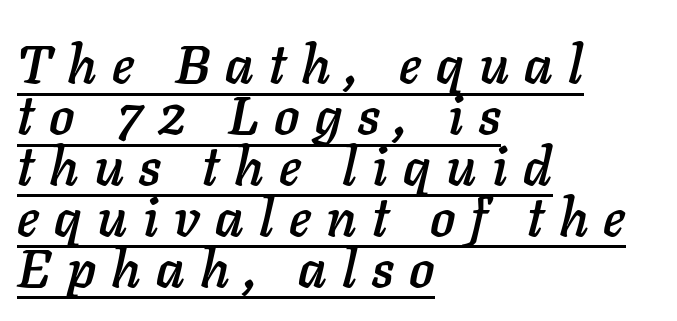
Spacing between characters has been opened up far beyond the box default. Layout note: lines flush left. Notice how a bar underscores the lettering throughout. Notice how the stems are inclined rather than vertical — that's the hallmark of italics. Whoever set this chose condensed vertical rhythm over breathing room.
